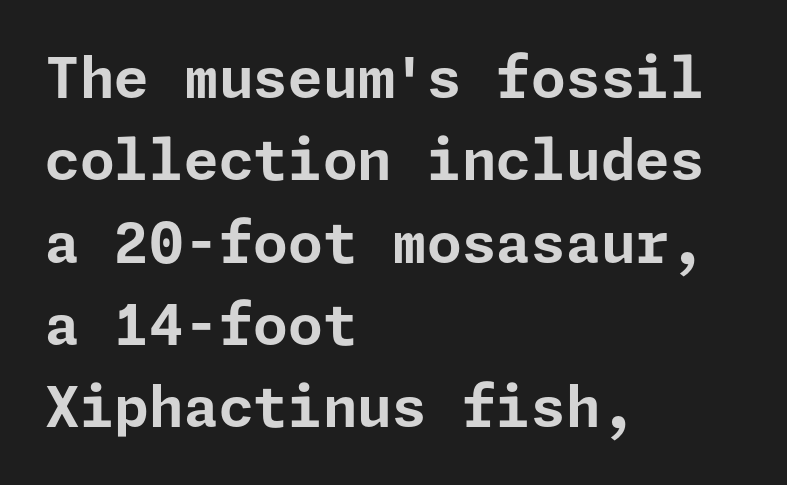
{"serif": "no", "italic": "no", "bold": "yes", "weight": "bold", "width": "normal", "stroke_contrast": "low", "x_height": "medium", "underline": "no", "align": "left", "line_spacing": "normal", "line_spacing_ratio": 1.47, "letter_spacing": "normal", "letter_spacing_em": 0.0, "glyph_px": 56}
